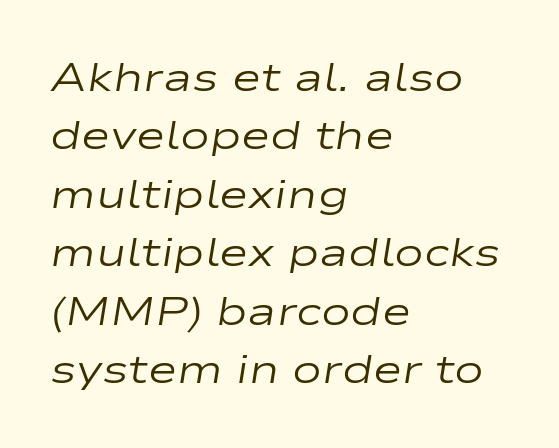
{"italic": "yes", "lean": "right", "slant_degrees": 9, "bold": "no", "weight": "regular", "width": "wide", "stroke_contrast": "low", "x_height": "medium", "monospaced": "no", "underline": "no", "align": "left", "line_spacing": "normal", "line_spacing_ratio": 1.46, "letter_spacing": "normal", "letter_spacing_em": 0.0, "glyph_px": 40}
